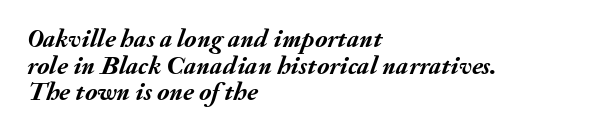
Q: Is the text bold? A: Yes.
Q: Is the text italic (slanted)? A: Yes, it leans right by about 20 degrees.
Q: Is the text underlined? A: No.
Q: How is the paragraph aligned? A: Left-aligned.
Q: Is the spacing between letters normal or unusually wide? A: Normal.
Q: Is the spacing between lines tight, normal or loose? A: Tight.
